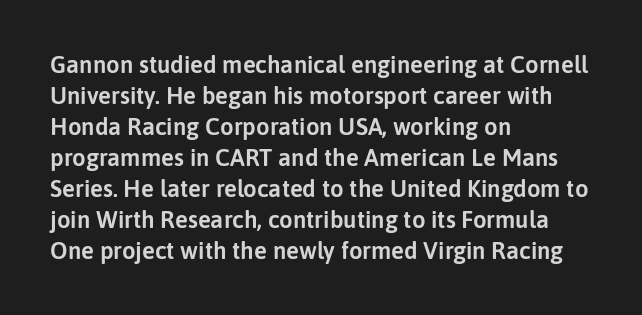
{"italic": "no", "underline": "no", "align": "left", "line_spacing": "normal", "line_spacing_ratio": 1.29, "letter_spacing": "normal", "letter_spacing_em": 0.0, "glyph_px": 24}
